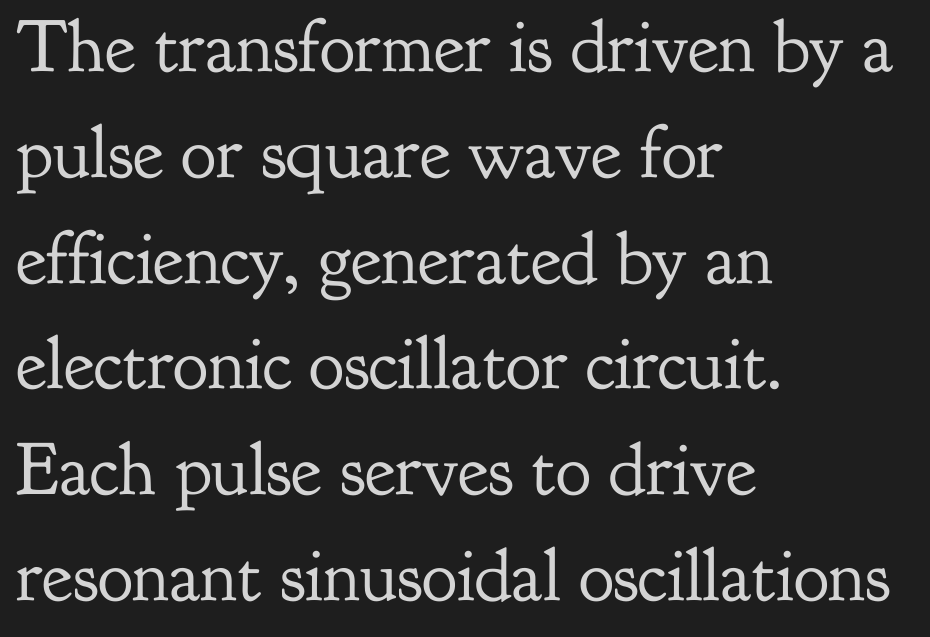
The image shows 74 px regular-weight serif type, upright; set left-aligned, normal line spacing (1.43x), normal letter spacing, not underlined; low stroke contrast and a small x-height.
